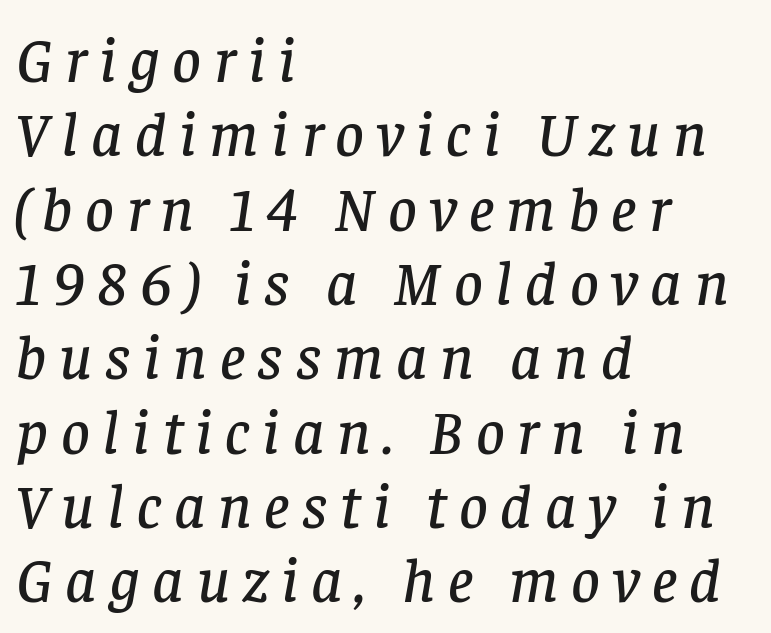
The image shows 63 px serif type, italic (leaning right); set left-aligned, line spacing 1.18x, unusually wide letter spacing (+0.2 em), not underlined; low stroke contrast and a large x-height.
